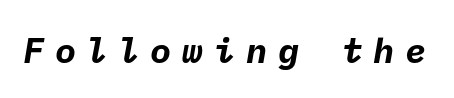
The image shows 35 px bold sans-serif type; set unusually wide letter spacing (+0.31 em), not underlined; low stroke contrast and a medium x-height.
